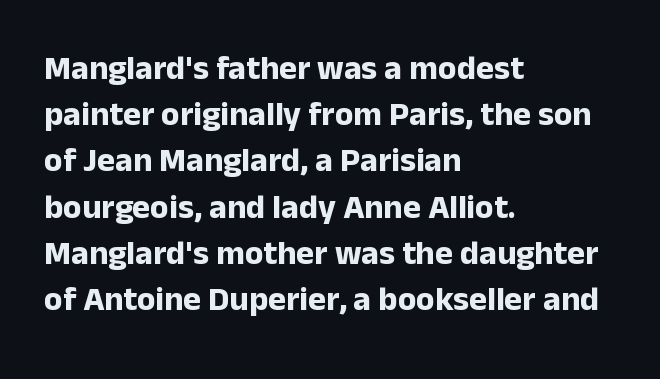
The vertical gap from one line to the next is medium. The rendering uses natural spacing where letterforms have individual widths. If you drew a line through each stem, it would be perfectly vertical. The passage shown has conventional tracking throughout. Lines of text with bare space underneath. To sum up the face: it is a sans, with no serifs.
